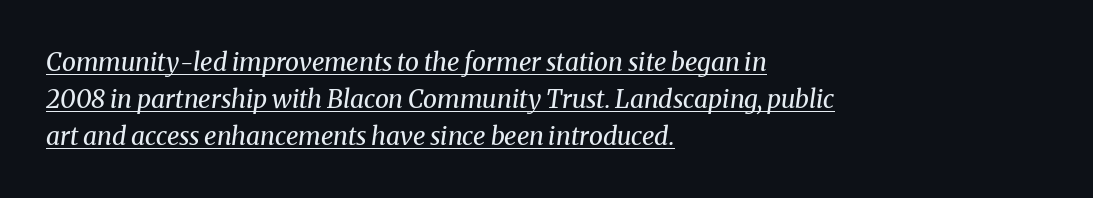
Q: Is the text bold? A: No.
Q: Is the text italic (slanted)? A: Yes, it leans right by about 8 degrees.
Q: Is the text underlined? A: Yes.
Q: How is the paragraph aligned? A: Left-aligned.
Q: Is the spacing between letters normal or unusually wide? A: Normal.
Q: Is the spacing between lines tight, normal or loose? A: Normal.
